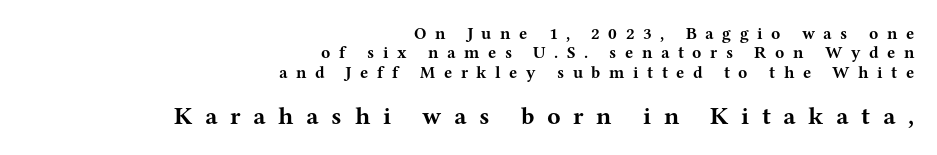
Q: Is the text bold? A: Yes.
Q: Is the text italic (slanted)? A: No, it is upright.
Q: Is the text underlined? A: No.
Q: How is the paragraph aligned? A: Right-aligned.
Q: Is the spacing between letters normal or unusually wide? A: Unusually wide.
Q: Is the spacing between lines tight, normal or loose? A: Tight.
Q: Which block of text is set in a larger size, the first (top) or the second (bottom)? A: The second (bottom) one.
